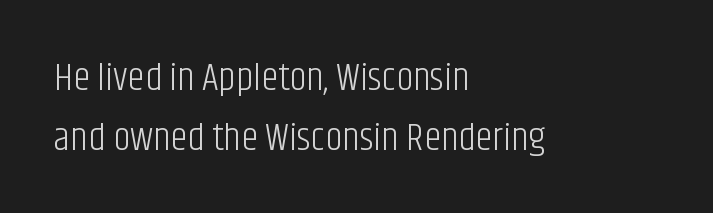
The image shows 39 px light, condensed sans-serif type, upright; set left-aligned, normal line spacing (1.53x), normal letter spacing, not underlined; low stroke contrast and a large x-height.
